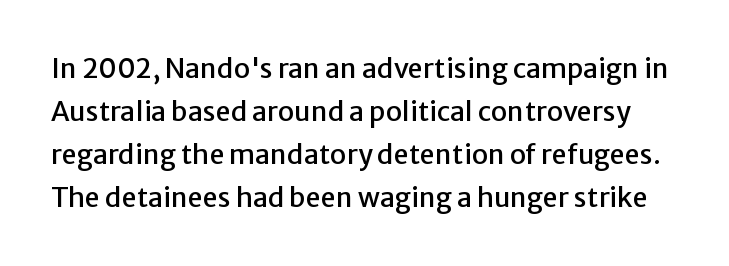
The image shows 27 px text type, upright; set normal line spacing (1.59x), normal letter spacing, not underlined.
